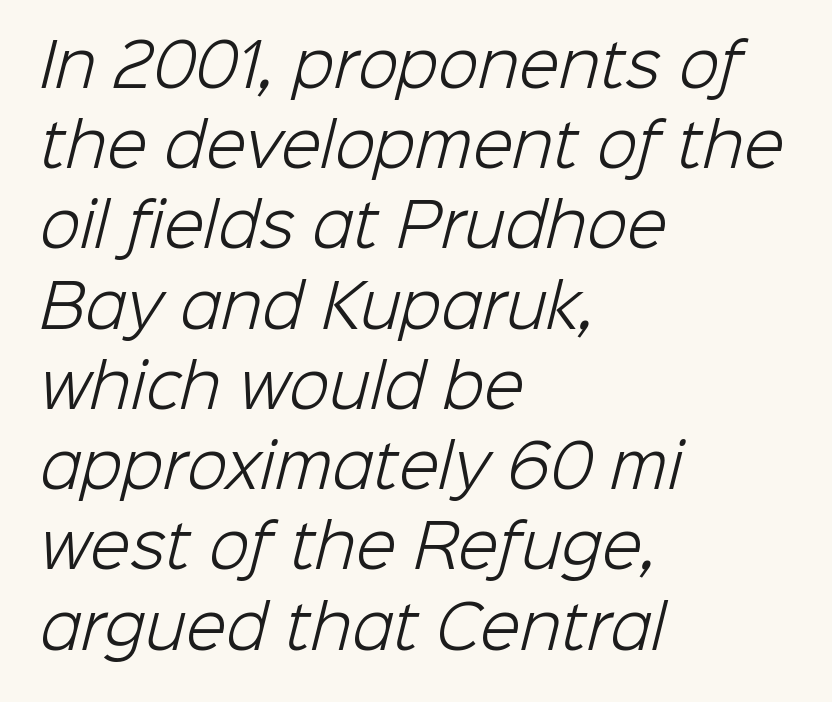
{"serif": "no", "bold": "no", "weight": "light", "width": "normal", "stroke_contrast": "low", "x_height": "medium", "monospaced": "no", "underline": "no", "align": "left", "line_spacing": "normal", "line_spacing_ratio": 1.36, "letter_spacing": "normal", "letter_spacing_em": 0.0, "glyph_px": 59}
